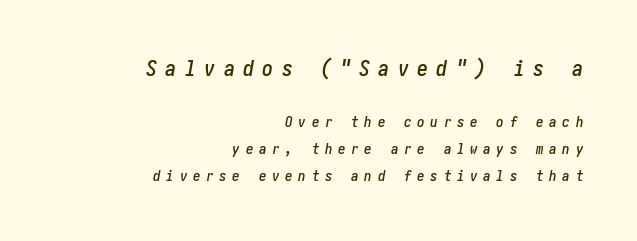
{"italic": "yes", "lean": "right", "slant_degrees": 10, "underline": "no", "align": "right", "line_spacing_ratio": 1.82, "letter_spacing": "wide", "letter_spacing_em": 0.38, "larger_block": "first", "size_ratio": 1.47, "glyph_px": 22}
